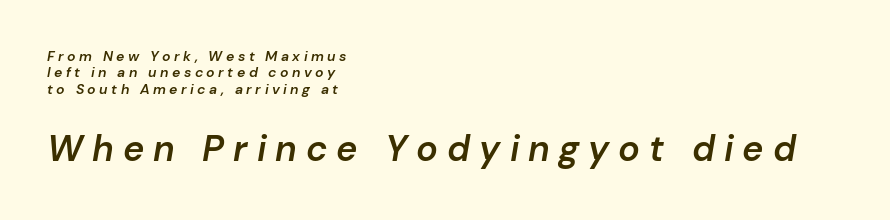
{"italic": "yes", "lean": "right", "slant_degrees": 10, "bold": "semi", "weight": "semibold", "width": "normal", "stroke_contrast": "low", "x_height": "medium", "monospaced": "no", "underline": "no", "align": "left", "line_spacing_ratio": 1.17, "letter_spacing": "wide", "letter_spacing_em": 0.25, "larger_block": "second", "size_ratio": 2.57, "glyph_px": 36}
